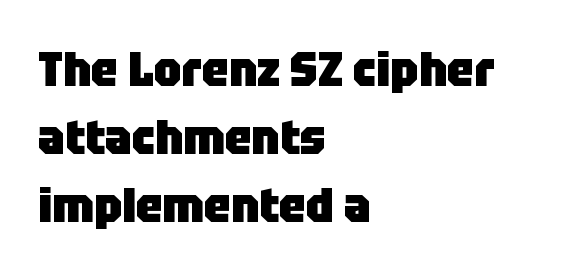
This rendering features lettering with no underline. Caption: standard tracking, unaltered. Typographic density is high because the face is bold. The face used here is proportionally spaced, like ordinary book or web type.
